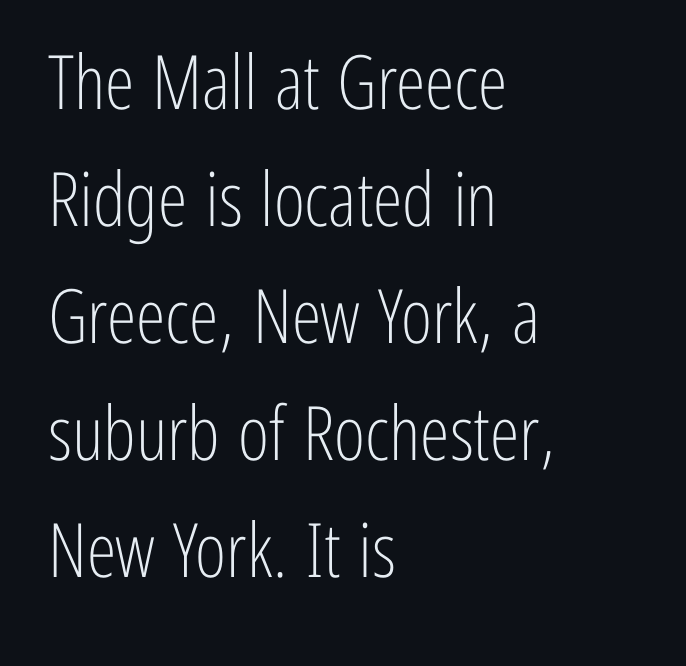
Are there feet on the stems? There aren't — it's a sans. This rendering uses left alignment, leaving the right contour irregular. Line spacing here is normal. Do the characters align in a grid? No, the font is proportional. Posture: vertical.
